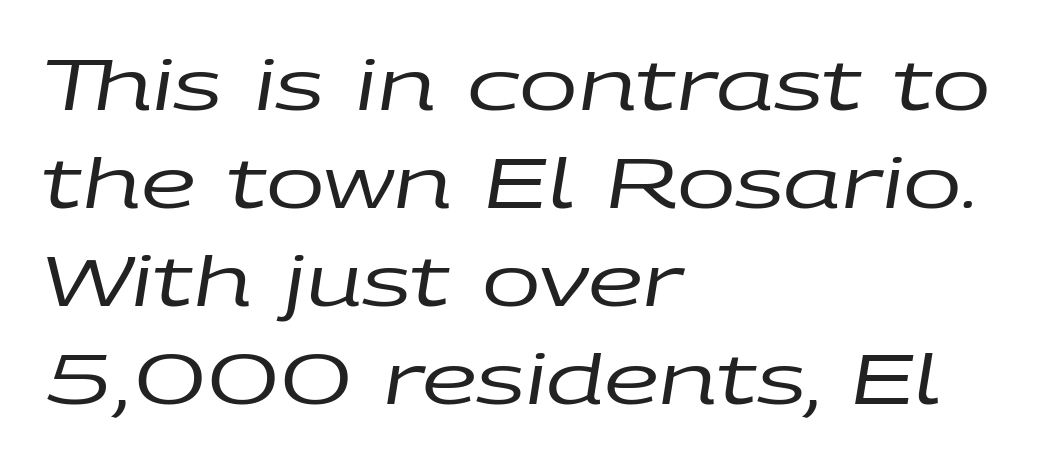
Looking at the ascenders, they clearly lean. Does the copy run flush right? No — it runs flush left. Think standard paragraph weight, or any step lighter than that. Think of a printed novel: that variable character pitch is what you see here.
